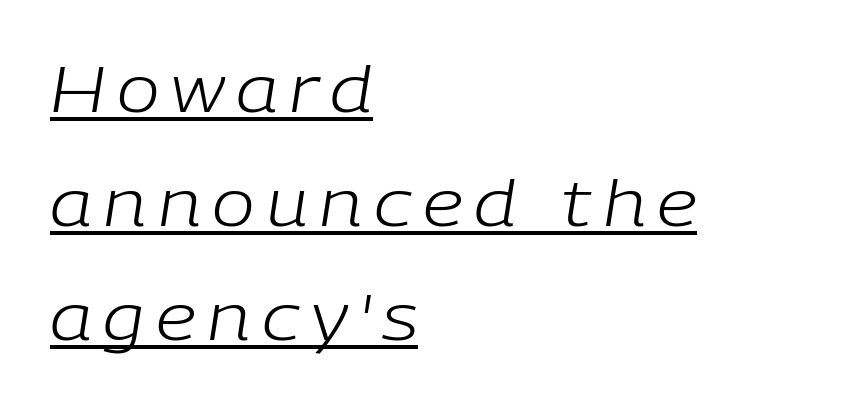
The image shows 64 px light type, italic (leaning right); set left-aligned, line spacing 1.78x, underlined; low stroke contrast and a medium x-height.
